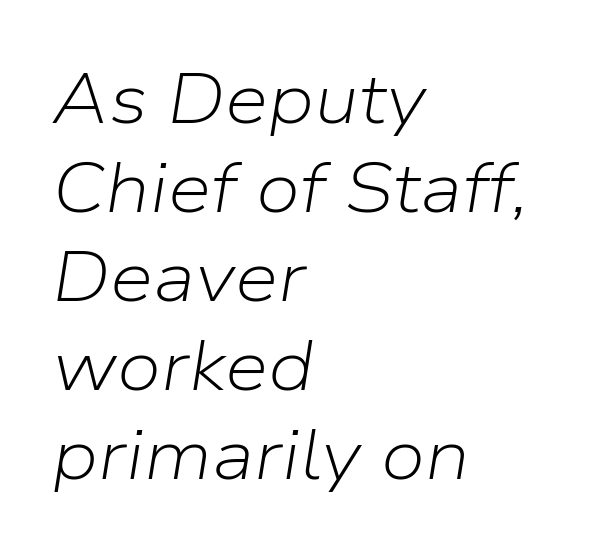
Q: Is the text bold? A: No.
Q: Is the text italic (slanted)? A: Yes, it leans right by about 9 degrees.
Q: Is the text underlined? A: No.
Q: How is the paragraph aligned? A: Left-aligned.
Q: Is the spacing between letters normal or unusually wide? A: Normal.
Q: Is the spacing between lines tight, normal or loose? A: Normal.
Q: Width (condensed, normal, or wide)? A: Normal.
Q: Stroke contrast? A: Low.
Q: x-height? A: Medium.
Q: Monospaced? A: No.
